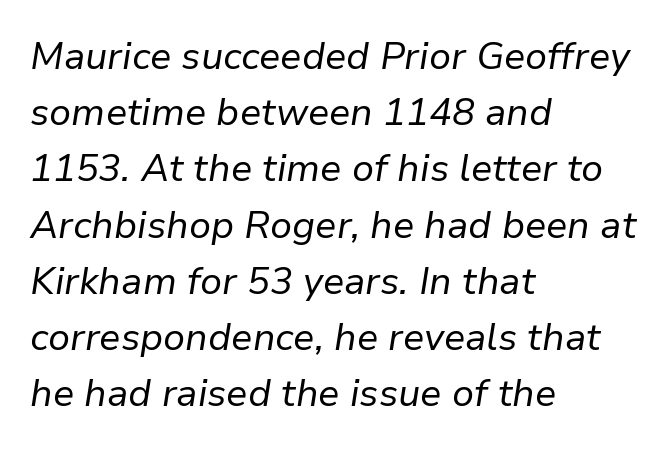
Is the type slanted? Yes — the strokes lean at a clear angle. Reading down the column, the eye jumps a familiar distance to each next line. Notice how the passage keeps a crisp vertical edge on the left only. Each row of text sits above clean, open space. Heft: none added — not bold.
